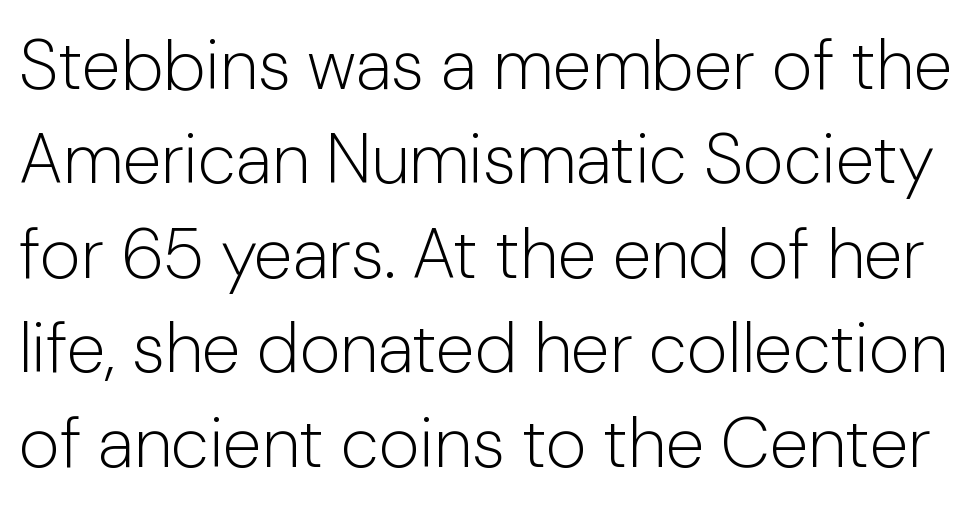
{"serif": "no", "italic": "no", "bold": "no", "weight": "light", "width": "normal", "stroke_contrast": "low", "x_height": "medium", "monospaced": "no", "underline": "no", "line_spacing": "normal", "line_spacing_ratio": 1.35, "letter_spacing": "normal", "letter_spacing_em": 0.0, "glyph_px": 70}
